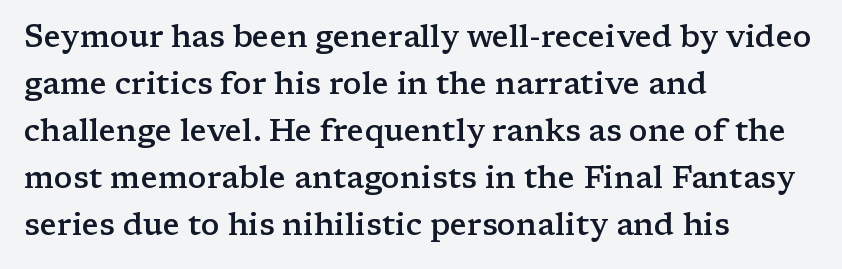
The image shows 31 px semibold, wide serif type, upright; set left-aligned, normal line spacing (1.52x), normal letter spacing, not underlined; low stroke contrast and a medium x-height.
